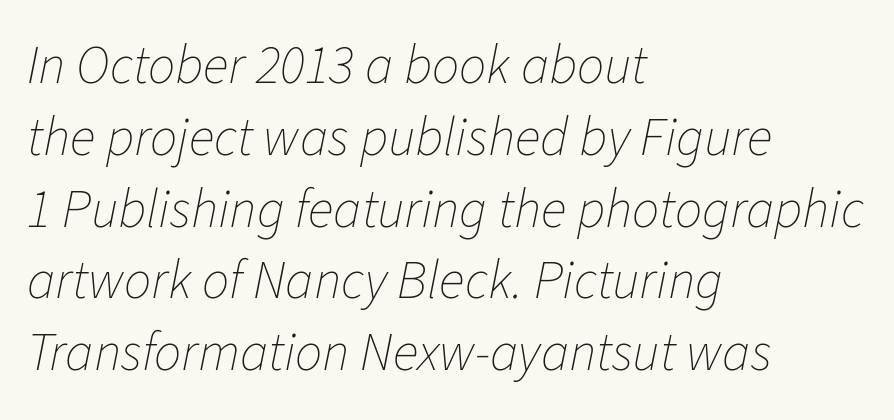
{"italic": "yes", "lean": "right", "slant_degrees": 11, "bold": "no", "weight": "thin", "width": "normal", "stroke_contrast": "low", "x_height": "medium", "monospaced": "no", "underline": "no", "align": "left", "line_spacing": "normal", "line_spacing_ratio": 1.33, "letter_spacing": "normal", "letter_spacing_em": 0.0, "glyph_px": 54}
